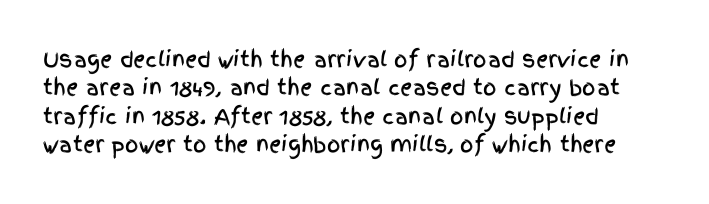
{"italic": "no", "underline": "no", "align": "left", "line_spacing": "normal", "line_spacing_ratio": 1.35, "letter_spacing": "normal", "letter_spacing_em": 0.0, "glyph_px": 21}
